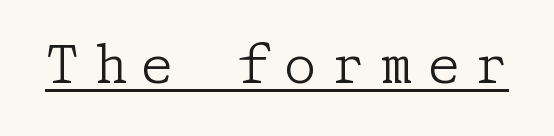
Q: Is the text bold? A: No.
Q: Is the text italic (slanted)? A: No, it is upright.
Q: Is the typeface a serif or a sans-serif typeface? A: Serif.
Q: Is the text underlined? A: Yes.
Q: Is the spacing between letters normal or unusually wide? A: Unusually wide.
Q: Width (condensed, normal, or wide)? A: Normal.
Q: Stroke contrast? A: Low.
Q: x-height? A: Medium.
